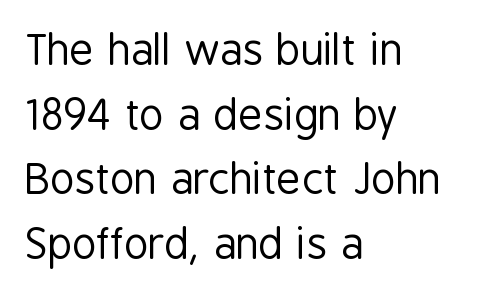
Each word holds together tightly as a unit, with standard inter-letter gaps. The face looks like a standard text weight, possibly lighter. Vertically, the passage feels balanced, rows spaced as you'd expect. Every row of glyphs begins at an identical x-position on the left.
